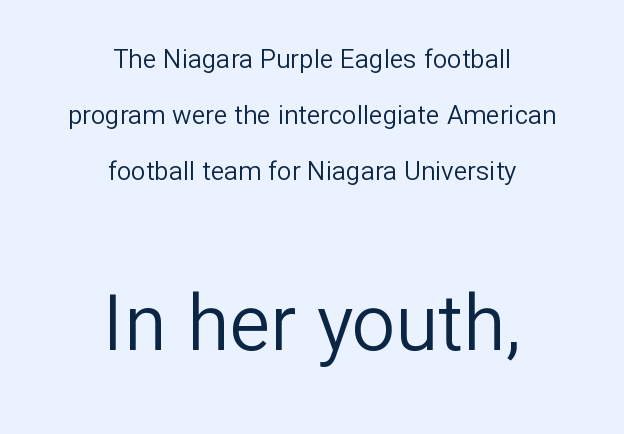
Q: Is the text bold? A: No.
Q: Is the text italic (slanted)? A: No, it is upright.
Q: Is the typeface a serif or a sans-serif typeface? A: Sans-serif.
Q: Is the text underlined? A: No.
Q: How is the paragraph aligned? A: Centered.
Q: Is the spacing between letters normal or unusually wide? A: Normal.
Q: Is the spacing between lines tight, normal or loose? A: Loose.
Q: Which block of text is set in a larger size, the first (top) or the second (bottom)? A: The second (bottom) one.
Q: Width (condensed, normal, or wide)? A: Normal.
Q: Stroke contrast? A: Low.
Q: x-height? A: Medium.
Q: Monospaced? A: No.
